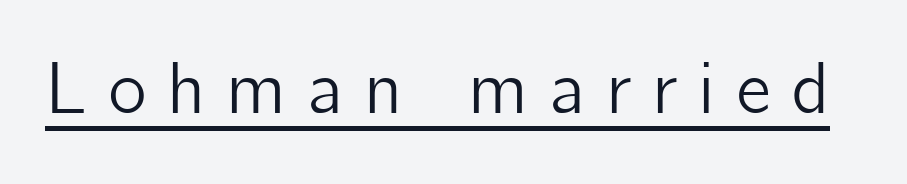
The image shows 74 px sans-serif type, upright; set unusually wide letter spacing (+0.28 em), underlined; low stroke contrast and a medium x-height.
